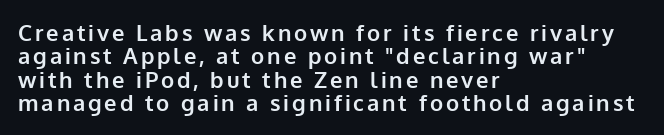
Q: Is the text bold? A: Yes.
Q: Is the text italic (slanted)? A: No, it is upright.
Q: Is the text underlined? A: No.
Q: How is the paragraph aligned? A: Left-aligned.
Q: Is the spacing between lines tight, normal or loose? A: Tight.
